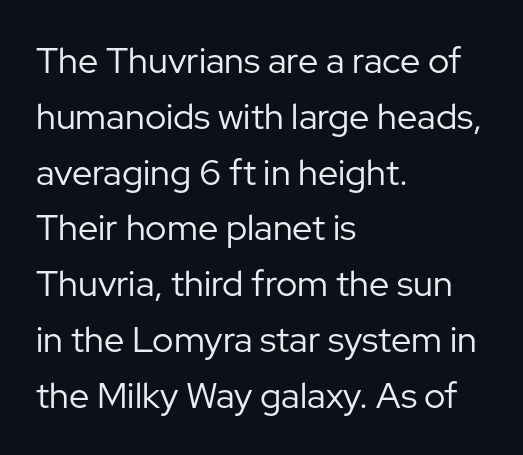
The image shows 36 px regular-weight sans-serif type, upright; set left-aligned, normal line spacing (1.55x), normal letter spacing, not underlined; low stroke contrast and a medium x-height.
